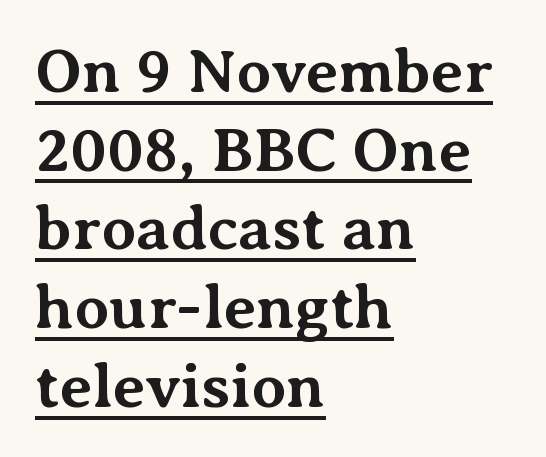
Q: Is the text bold? A: Yes.
Q: Is the text italic (slanted)? A: No, it is upright.
Q: Is the typeface a serif or a sans-serif typeface? A: Serif.
Q: Is the text underlined? A: Yes.
Q: How is the paragraph aligned? A: Left-aligned.
Q: Is the spacing between letters normal or unusually wide? A: Normal.
Q: Is the spacing between lines tight, normal or loose? A: Normal.
Q: Width (condensed, normal, or wide)? A: Normal.
Q: Stroke contrast? A: Medium.
Q: x-height? A: Medium.
Q: Monospaced? A: No.
